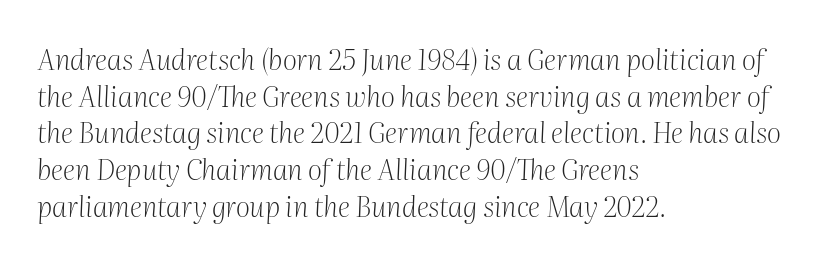
{"serif": "yes", "italic": "yes", "lean": "right", "slant_degrees": 2, "bold": "no", "weight": "light", "width": "normal", "stroke_contrast": "medium", "x_height": "medium", "monospaced": "no", "underline": "no", "align": "left", "line_spacing": "normal", "line_spacing_ratio": 1.31, "letter_spacing": "normal", "letter_spacing_em": 0.0, "glyph_px": 28}
